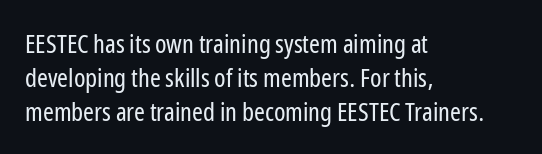
Descenders are the only things crossing below the line. Vertical strokes here are truly vertical. Compared with typical paragraphs, the rows here are spaced about the same. The setting favours the left margin, as ordinary paragraphs usually do.
